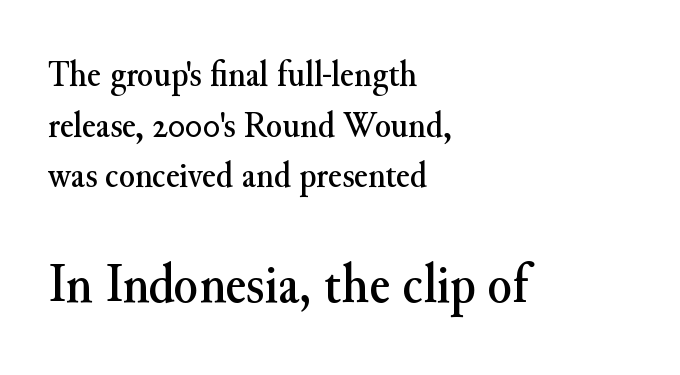
{"serif": "yes", "italic": "no", "width": "normal", "stroke_contrast": "medium", "x_height": "small", "monospaced": "no", "underline": "no", "align": "left", "line_spacing": "normal", "line_spacing_ratio": 1.37, "letter_spacing": "normal", "letter_spacing_em": 0.0, "larger_block": "second", "size_ratio": 1.51, "glyph_px": 56}
